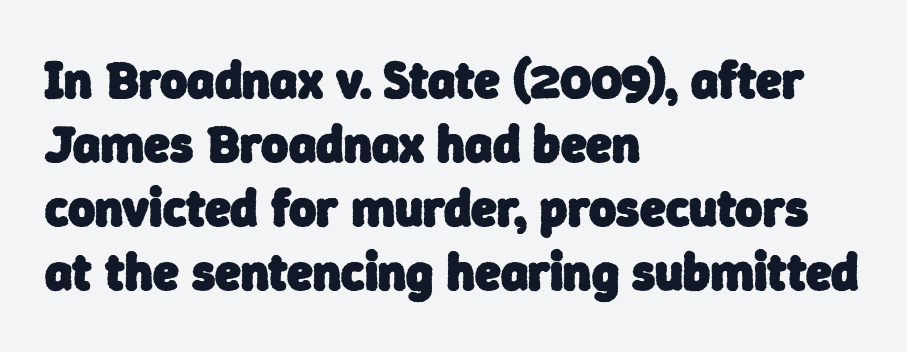
Q: Is the text bold? A: Yes.
Q: Is the typeface a serif or a sans-serif typeface? A: Sans-serif.
Q: Is the text underlined? A: No.
Q: How is the paragraph aligned? A: Left-aligned.
Q: Is the spacing between letters normal or unusually wide? A: Normal.
Q: Width (condensed, normal, or wide)? A: Normal.
Q: Stroke contrast? A: Low.
Q: x-height? A: Medium.
Q: Monospaced? A: No.
